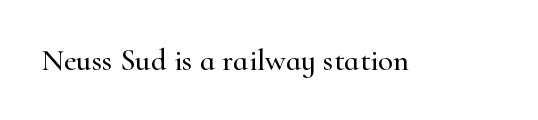
The image shows 31 px serif type, upright; set normal letter spacing, not underlined; high stroke contrast and a small x-height.
